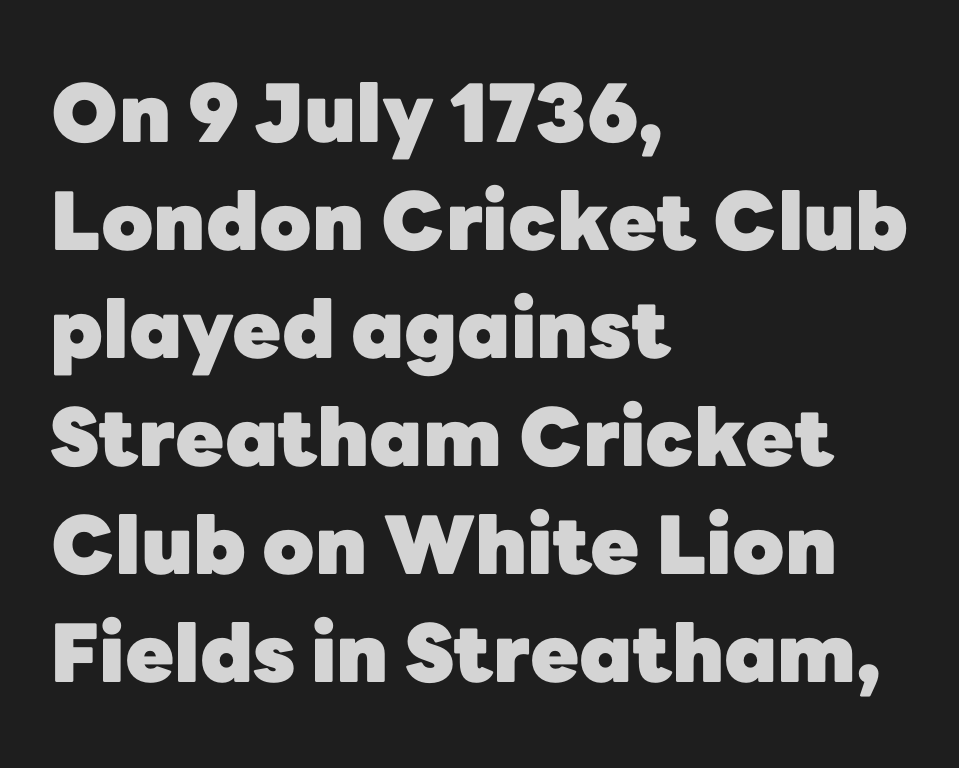
{"serif": "no", "italic": "no", "bold": "yes", "weight": "heavy", "width": "normal", "stroke_contrast": "low", "x_height": "medium", "monospaced": "no", "underline": "no", "align": "left", "line_spacing": "normal", "line_spacing_ratio": 1.35, "letter_spacing": "normal", "letter_spacing_em": 0.0, "glyph_px": 80}
